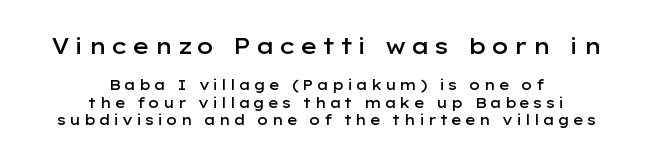
Q: Is the text bold? A: Semi-bold.
Q: Is the text italic (slanted)? A: No, it is upright.
Q: Is the text underlined? A: No.
Q: How is the paragraph aligned? A: Centered.
Q: Which block of text is set in a larger size, the first (top) or the second (bottom)? A: The first (top) one.
